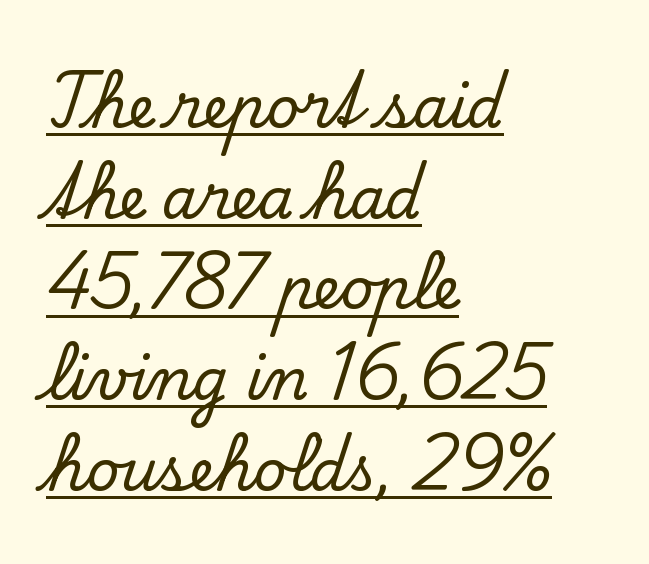
{"serif": "yes", "width": "normal", "stroke_contrast": "low", "x_height": "small", "monospaced": "no", "underline": "yes", "align": "left", "line_spacing": "normal", "line_spacing_ratio": 1.59, "letter_spacing": "normal", "letter_spacing_em": 0.0, "glyph_px": 57}
